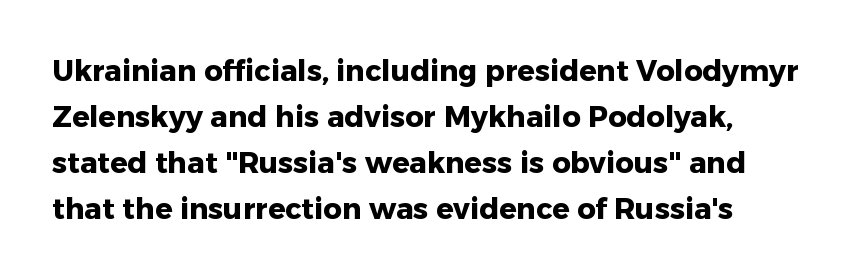
Q: Is the text bold? A: Yes.
Q: Is the text italic (slanted)? A: No, it is upright.
Q: Is the typeface a serif or a sans-serif typeface? A: Sans-serif.
Q: Is the text underlined? A: No.
Q: How is the paragraph aligned? A: Left-aligned.
Q: Is the spacing between letters normal or unusually wide? A: Normal.
Q: Is the spacing between lines tight, normal or loose? A: Normal.
Q: Width (condensed, normal, or wide)? A: Normal.
Q: Stroke contrast? A: Low.
Q: x-height? A: Medium.
Q: Monospaced? A: No.
